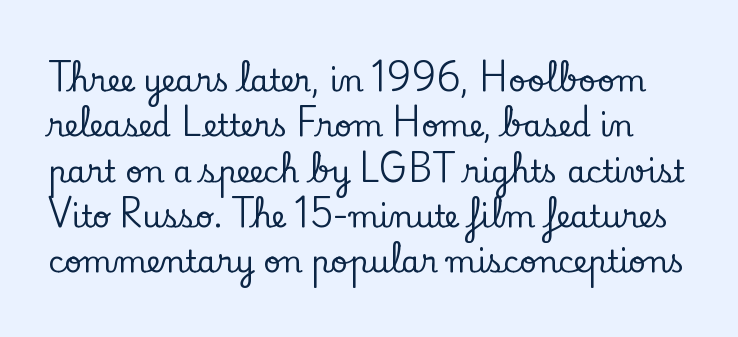
The specimen omits any rule beneath the text block's lines. The passage shown has conventional tracking throughout. Evenly set lines give the paragraph a standard silhouette.
